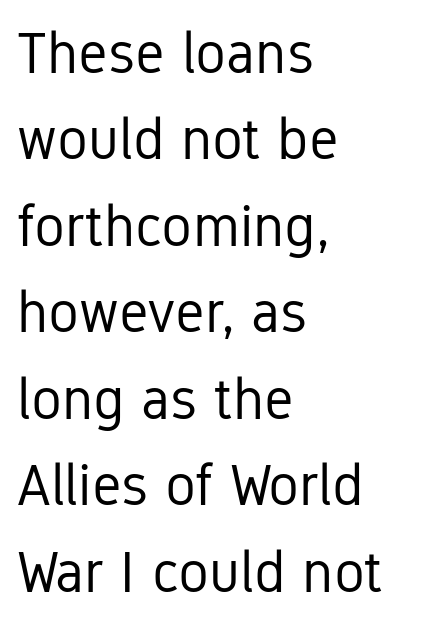
The image shows 58 px regular-weight, condensed sans-serif type, upright; set left-aligned, normal line spacing (1.49x), normal letter spacing, not underlined; low stroke contrast and a medium x-height.
